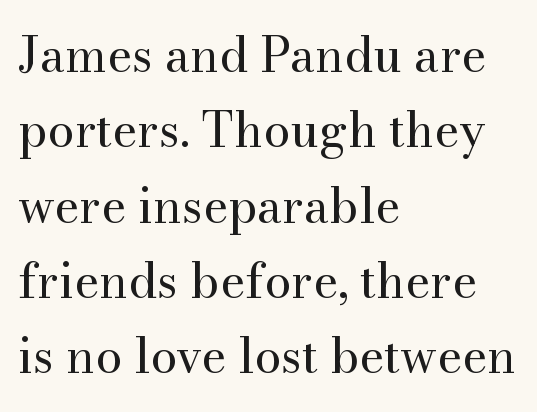
Q: Is the text bold? A: No.
Q: Is the text italic (slanted)? A: No, it is upright.
Q: Is the typeface a serif or a sans-serif typeface? A: Serif.
Q: Is the text underlined? A: No.
Q: How is the paragraph aligned? A: Left-aligned.
Q: Is the spacing between letters normal or unusually wide? A: Normal.
Q: Is the spacing between lines tight, normal or loose? A: Normal.
Q: Width (condensed, normal, or wide)? A: Normal.
Q: Stroke contrast? A: Medium.
Q: x-height? A: Small.
Q: Monospaced? A: No.
